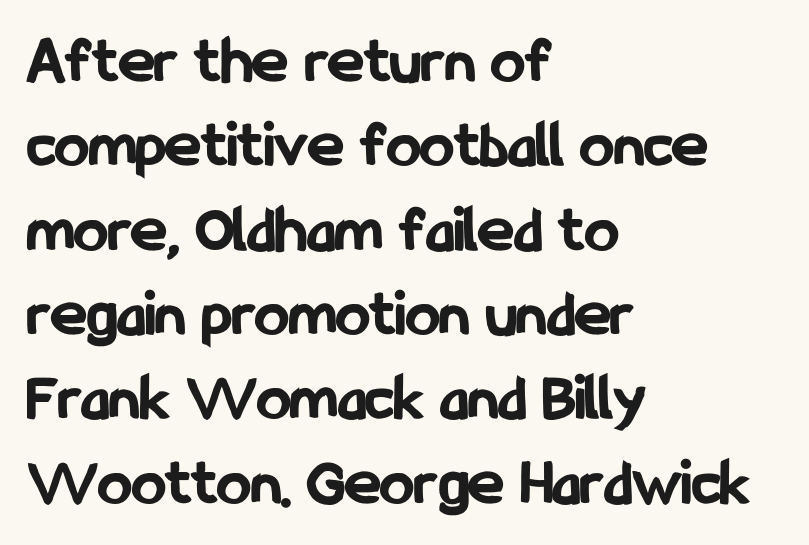
{"serif": "no", "italic": "no", "bold": "yes", "weight": "bold", "width": "condensed", "stroke_contrast": "low", "x_height": "medium", "monospaced": "no", "underline": "no", "align": "left", "line_spacing_ratio": 1.24, "letter_spacing": "normal", "letter_spacing_em": 0.0, "glyph_px": 68}
